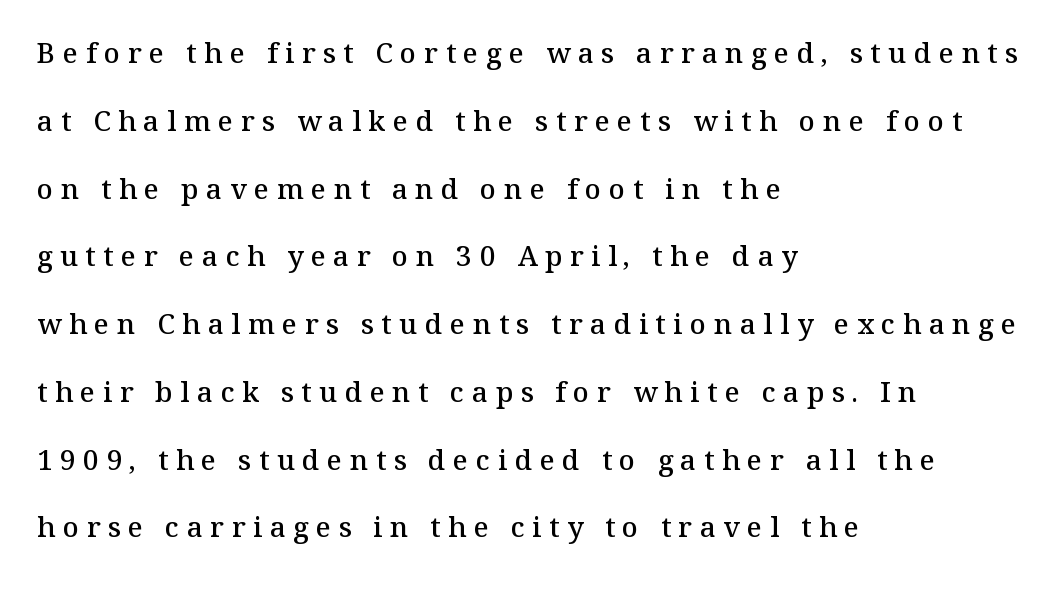
Q: Is the text bold? A: Semi-bold.
Q: Is the text italic (slanted)? A: No, it is upright.
Q: Is the typeface a serif or a sans-serif typeface? A: Serif.
Q: Is the text underlined? A: No.
Q: How is the paragraph aligned? A: Left-aligned.
Q: Is the spacing between letters normal or unusually wide? A: Unusually wide.
Q: Is the spacing between lines tight, normal or loose? A: Loose.
Q: Width (condensed, normal, or wide)? A: Normal.
Q: Stroke contrast? A: Medium.
Q: x-height? A: Medium.
Q: Monospaced? A: No.
